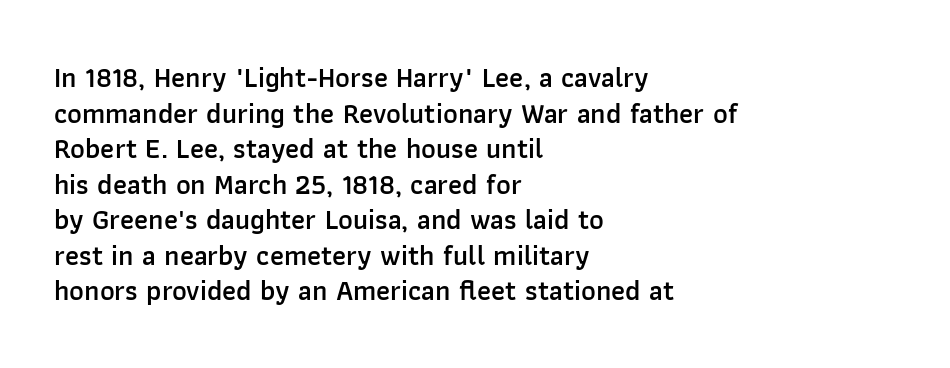
This is sans-serif lettering, the kind often seen on screens and signage. Descenders are the only things crossing below the line. The rag falls on the right side of this text block. Letter spacing: default. Leading matches the norm, producing a regular column.
